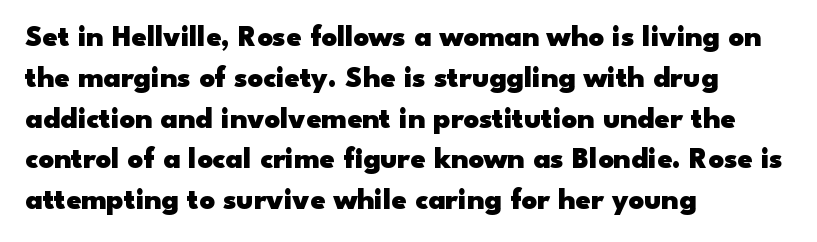
Q: Is the text bold? A: Yes.
Q: Is the text italic (slanted)? A: No, it is upright.
Q: Is the typeface a serif or a sans-serif typeface? A: Sans-serif.
Q: Is the text underlined? A: No.
Q: How is the paragraph aligned? A: Left-aligned.
Q: Is the spacing between letters normal or unusually wide? A: Normal.
Q: Is the spacing between lines tight, normal or loose? A: Normal.
Q: Width (condensed, normal, or wide)? A: Wide.
Q: Stroke contrast? A: Low.
Q: x-height? A: Small.
Q: Monospaced? A: No.
